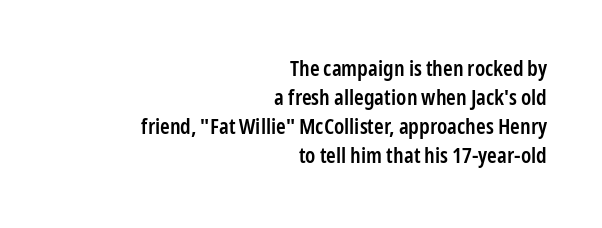
The image shows 22 px text type, upright; set right-aligned, normal line spacing (1.32x), normal letter spacing, not underlined.
